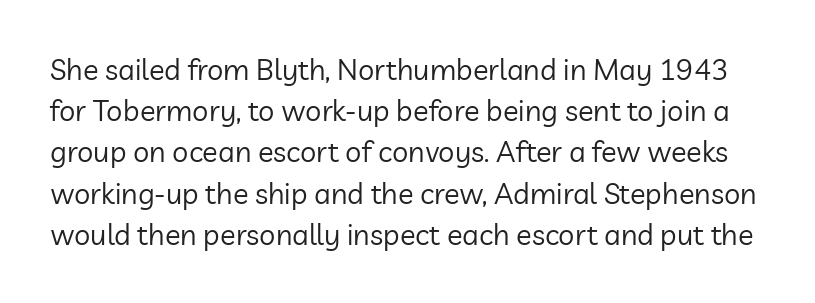
This reads as an unemphasized weight, regular at the heaviest. Every stem runs plumb, perpendicular to the baseline. The letters carry no serifs — their stems end cleanly without finishing strokes. Is there much room between lines? A standard amount, neither cramped nor airy.
